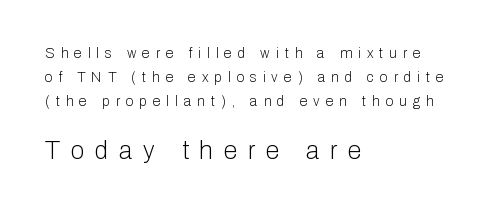
{"italic": "no", "bold": "no", "underline": "no", "align": "left", "line_spacing_ratio": 1.71, "letter_spacing": "wide", "letter_spacing_em": 0.43, "larger_block": "second", "size_ratio": 1.79, "glyph_px": 25}
